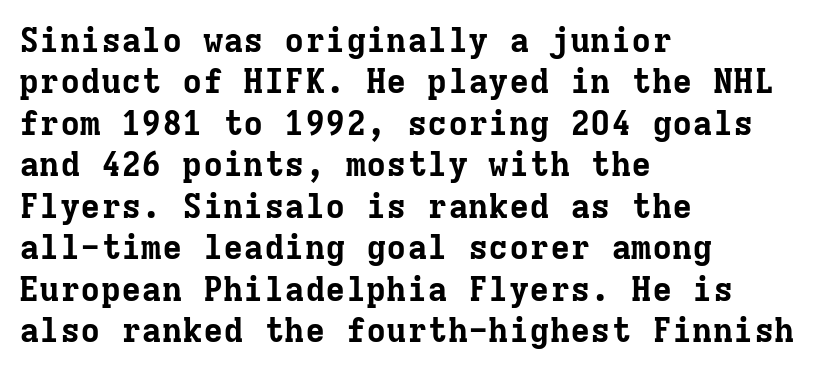
Q: Is the text bold? A: Yes.
Q: Is the text italic (slanted)? A: No, it is upright.
Q: Is the typeface a serif or a sans-serif typeface? A: Serif.
Q: Is the text underlined? A: No.
Q: How is the paragraph aligned? A: Left-aligned.
Q: Is the spacing between letters normal or unusually wide? A: Normal.
Q: Width (condensed, normal, or wide)? A: Normal.
Q: Stroke contrast? A: Low.
Q: x-height? A: Medium.
Q: Monospaced? A: Yes.
